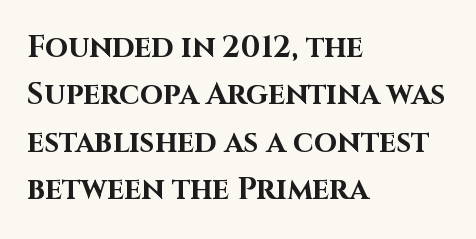
{"serif": "no", "italic": "no", "bold": "yes", "weight": "bold", "width": "normal", "stroke_contrast": "high", "x_height": "large", "monospaced": "no", "underline": "no", "align": "left", "line_spacing": "normal", "line_spacing_ratio": 1.58, "letter_spacing": "normal", "letter_spacing_em": 0.0, "glyph_px": 30}
